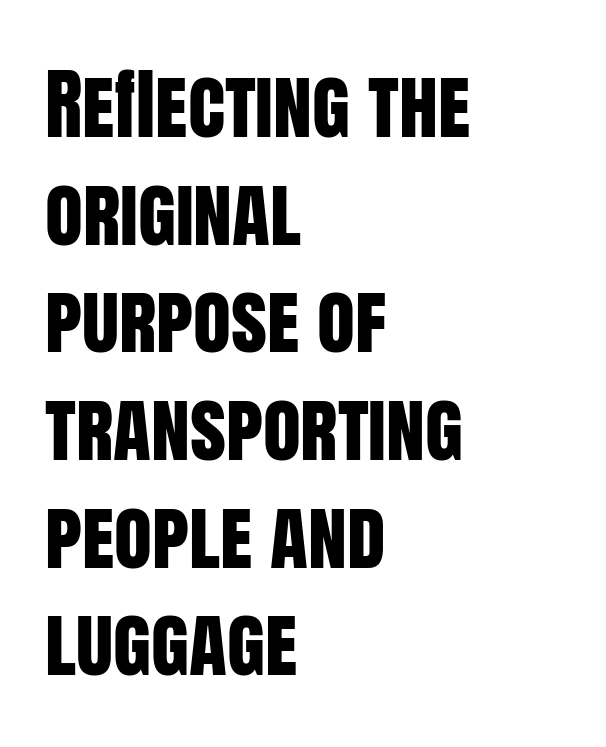
Does the leading feel generous? No, just average. This is the regular roman posture of the typeface. Nope, no serifs anywhere on these letters. Character widths vary here, with narrow letters taking less room than wide ones.
